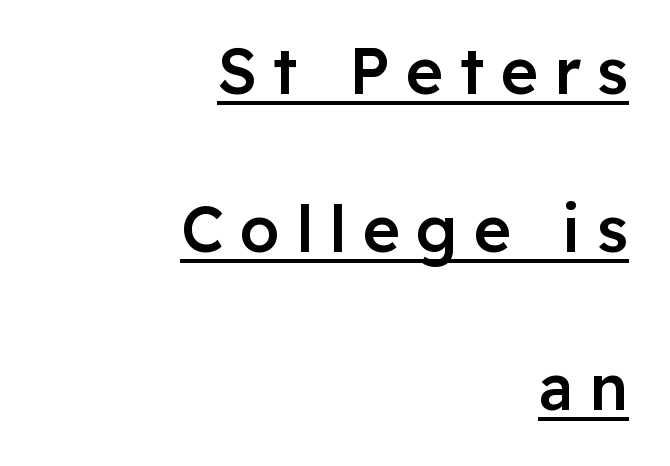
{"serif": "no", "italic": "no", "bold": "semi", "weight": "semibold", "width": "normal", "stroke_contrast": "low", "x_height": "medium", "monospaced": "no", "underline": "yes", "align": "right", "line_spacing": "loose", "line_spacing_ratio": 2.47, "letter_spacing": "wide", "letter_spacing_em": 0.25, "glyph_px": 64}
